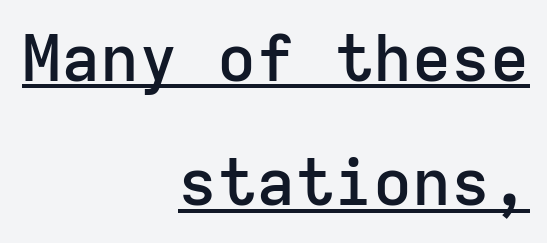
{"serif": "no", "italic": "no", "bold": "semi", "weight": "semibold", "width": "normal", "stroke_contrast": "low", "x_height": "medium", "monospaced": "yes", "underline": "yes", "align": "right", "line_spacing": "loose", "line_spacing_ratio": 1.91, "letter_spacing": "normal", "letter_spacing_em": 0.0, "glyph_px": 65}
